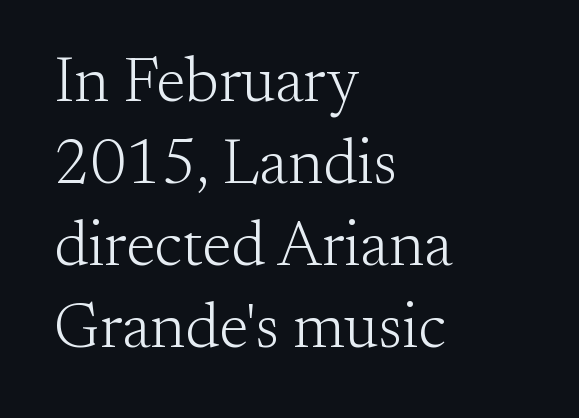
Q: Is the text bold? A: No.
Q: Is the text italic (slanted)? A: No, it is upright.
Q: Is the typeface a serif or a sans-serif typeface? A: Serif.
Q: Is the text underlined? A: No.
Q: How is the paragraph aligned? A: Left-aligned.
Q: Is the spacing between letters normal or unusually wide? A: Normal.
Q: Is the spacing between lines tight, normal or loose? A: Normal.
Q: Width (condensed, normal, or wide)? A: Normal.
Q: Stroke contrast? A: Medium.
Q: x-height? A: Small.
Q: Monospaced? A: No.
